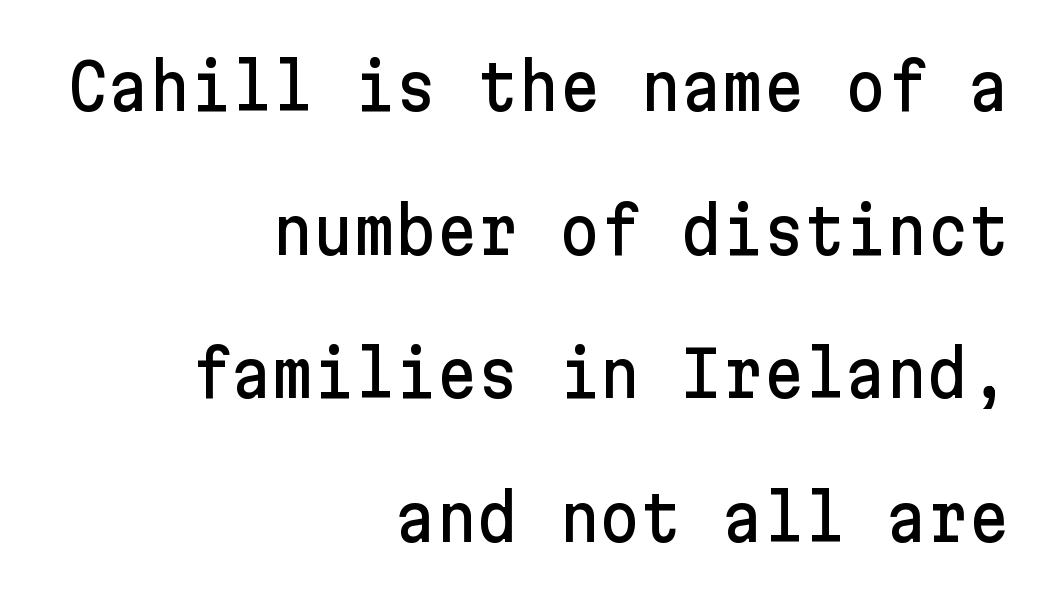
Baseline-to-baseline distance is far greater than the letter height. How are the letters spaced? Ordinarily, with no added tracking. Decoration check: the copy has no underline. The ragged edge is on the left, which tells us the setting is flush right.
